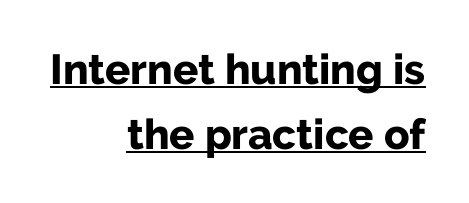
Q: Is the text bold? A: Yes.
Q: Is the text italic (slanted)? A: No, it is upright.
Q: Is the typeface a serif or a sans-serif typeface? A: Sans-serif.
Q: Is the text underlined? A: Yes.
Q: How is the paragraph aligned? A: Right-aligned.
Q: Is the spacing between letters normal or unusually wide? A: Normal.
Q: Is the spacing between lines tight, normal or loose? A: Normal.
Q: Width (condensed, normal, or wide)? A: Normal.
Q: Stroke contrast? A: Low.
Q: x-height? A: Medium.
Q: Monospaced? A: No.
